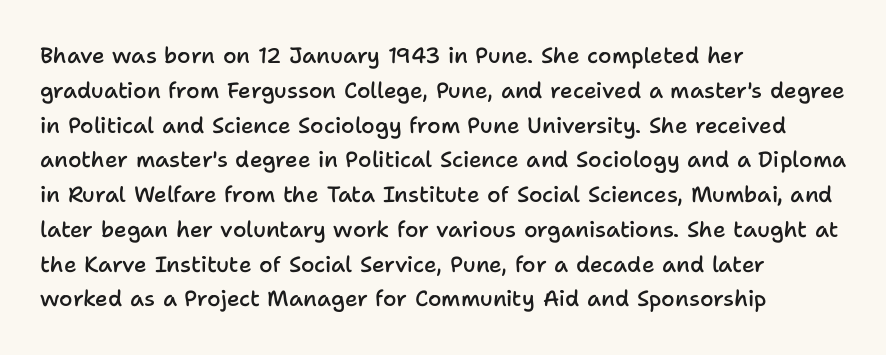
The image shows 22 px text type, upright; set left-aligned, normal line spacing (1.58x), normal letter spacing, not underlined.
